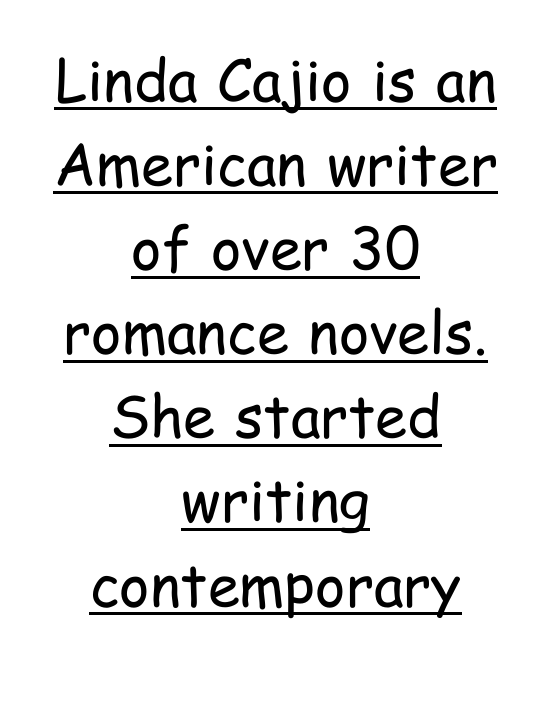
{"serif": "no", "italic": "no", "bold": "no", "weight": "regular", "width": "condensed", "stroke_contrast": "low", "x_height": "medium", "monospaced": "no", "underline": "yes", "align": "center", "line_spacing": "normal", "line_spacing_ratio": 1.45, "letter_spacing": "normal", "letter_spacing_em": 0.0, "glyph_px": 58}
